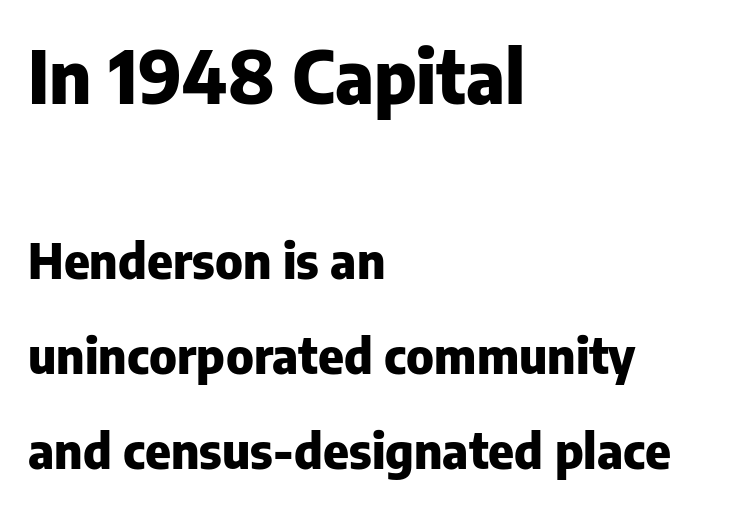
{"serif": "no", "italic": "no", "bold": "yes", "weight": "heavy", "width": "normal", "stroke_contrast": "low", "x_height": "medium", "monospaced": "no", "underline": "no", "align": "left", "line_spacing": "loose", "line_spacing_ratio": 1.94, "letter_spacing": "normal", "letter_spacing_em": 0.0, "larger_block": "first", "size_ratio": 1.49, "glyph_px": 73}
